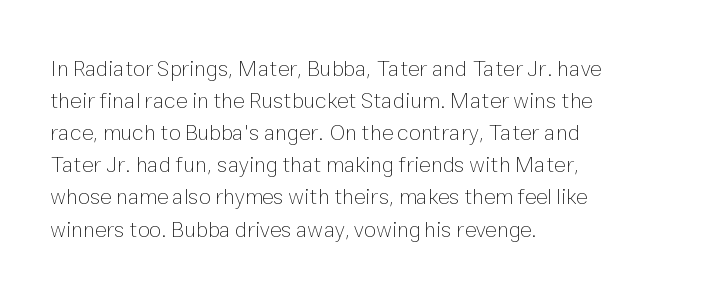
{"italic": "no", "bold": "no", "underline": "no", "align": "left", "line_spacing": "normal", "line_spacing_ratio": 1.46, "letter_spacing": "normal", "letter_spacing_em": 0.0, "glyph_px": 22}
